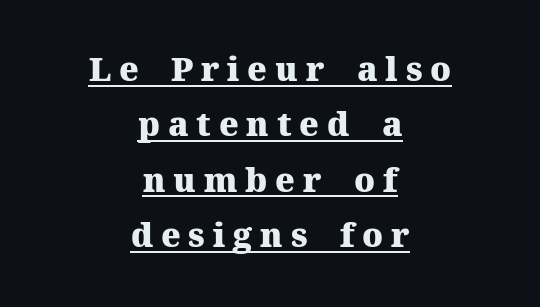
This is heavy type, rendered in bold. A normal amount of white space separates one row of letters from the next. Character widths vary here, with narrow letters taking less room than wide ones. The rendering inserts visible extra space after every character. The text block is weighted toward neither margin, spreading evenly from the middle. The specimen reads as upright at a glance.
